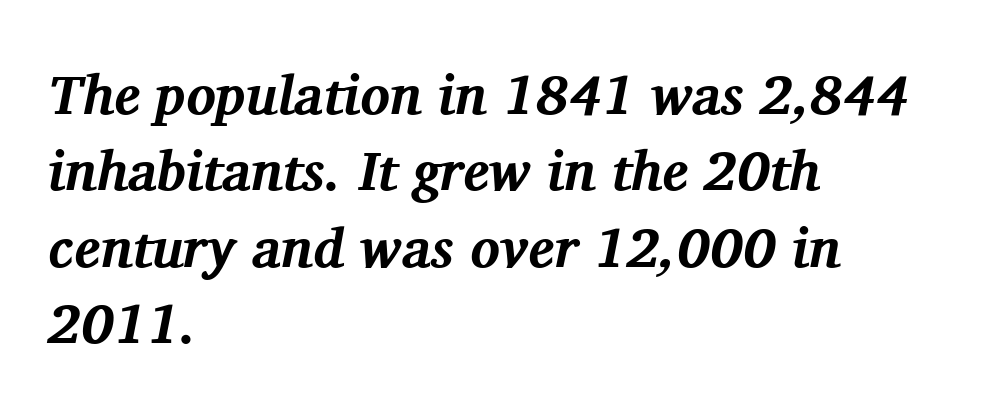
{"serif": "yes", "italic": "yes", "lean": "right", "slant_degrees": 11, "bold": "yes", "weight": "bold", "width": "normal", "stroke_contrast": "medium", "x_height": "medium", "monospaced": "no", "underline": "no", "align": "left", "line_spacing": "normal", "line_spacing_ratio": 1.39, "letter_spacing": "normal", "letter_spacing_em": 0.0, "glyph_px": 55}
